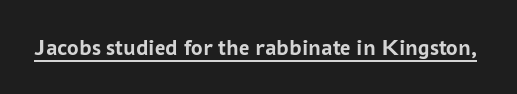
Q: Is the text bold? A: Yes.
Q: Is the text italic (slanted)? A: No, it is upright.
Q: Is the text underlined? A: Yes.
Q: Is the spacing between letters normal or unusually wide? A: Normal.
